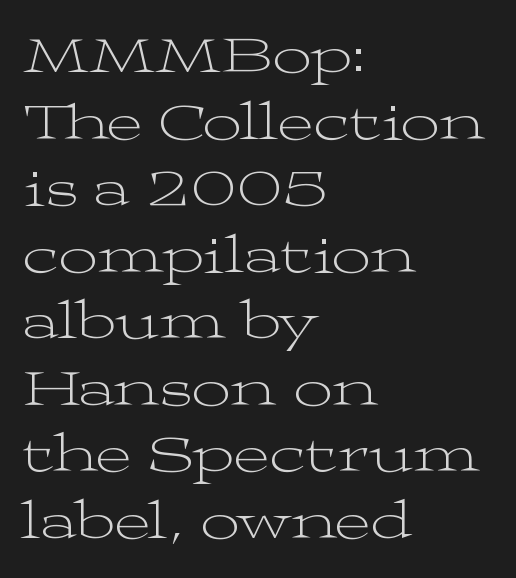
Q: Is the text bold? A: No.
Q: Is the text italic (slanted)? A: No, it is upright.
Q: Is the typeface a serif or a sans-serif typeface? A: Serif.
Q: Is the text underlined? A: No.
Q: How is the paragraph aligned? A: Left-aligned.
Q: Is the spacing between letters normal or unusually wide? A: Normal.
Q: Width (condensed, normal, or wide)? A: Wide.
Q: Stroke contrast? A: Medium.
Q: x-height? A: Medium.
Q: Monospaced? A: No.
